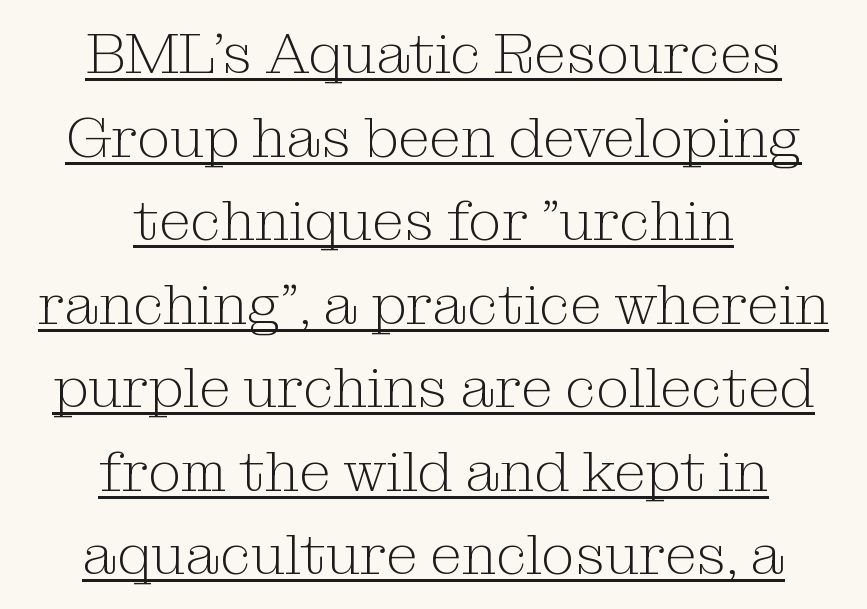
Q: Is the text bold? A: No.
Q: Is the text italic (slanted)? A: No, it is upright.
Q: Is the typeface a serif or a sans-serif typeface? A: Serif.
Q: Is the text underlined? A: Yes.
Q: How is the paragraph aligned? A: Centered.
Q: Is the spacing between letters normal or unusually wide? A: Normal.
Q: Is the spacing between lines tight, normal or loose? A: Normal.
Q: Width (condensed, normal, or wide)? A: Normal.
Q: Stroke contrast? A: Medium.
Q: x-height? A: Medium.
Q: Monospaced? A: No.
